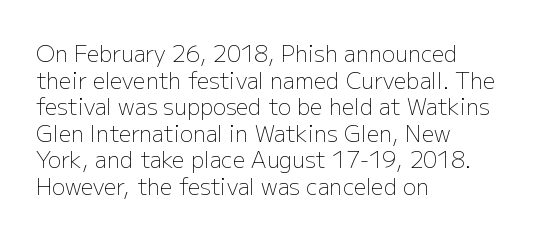
{"italic": "no", "bold": "no", "underline": "no", "align": "left", "line_spacing_ratio": 1.21, "letter_spacing": "normal", "letter_spacing_em": 0.0, "glyph_px": 22}
